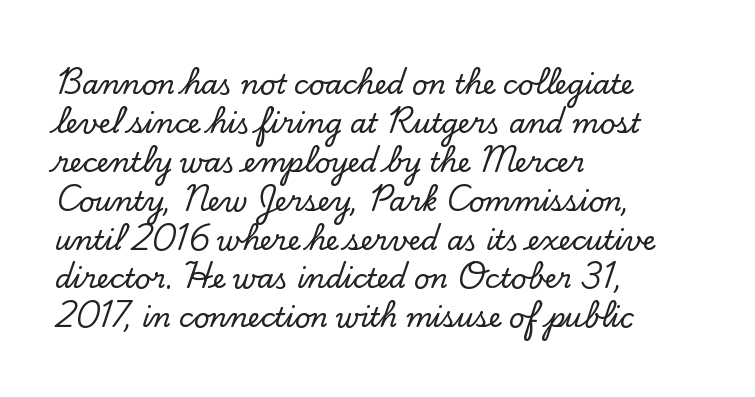
{"underline": "no", "align": "left", "line_spacing": "normal", "line_spacing_ratio": 1.44, "letter_spacing": "normal", "letter_spacing_em": 0.0, "glyph_px": 27}
